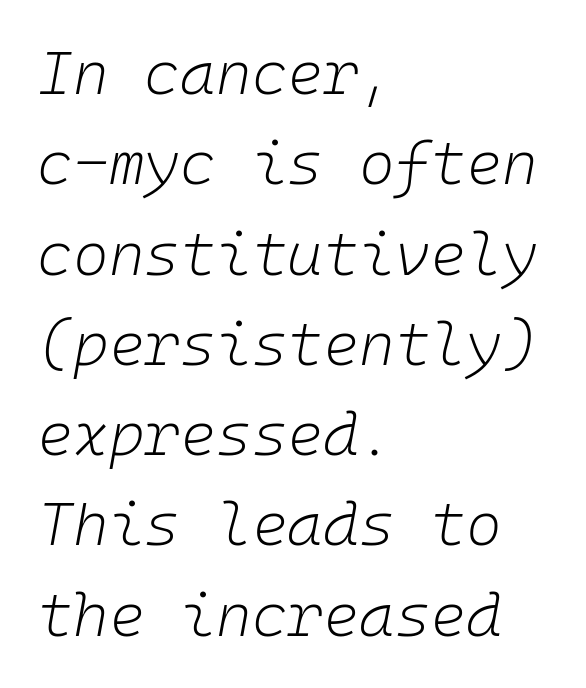
The image shows 61 px light type, italic (leaning right), monospaced; set left-aligned, normal line spacing (1.48x), normal letter spacing, not underlined; low stroke contrast and a medium x-height.
